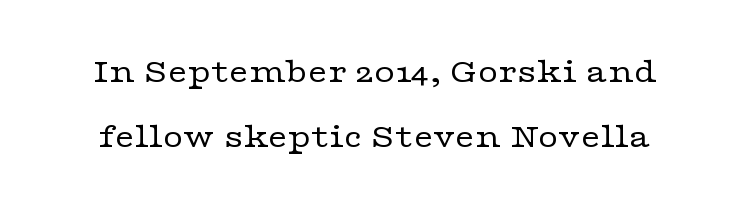
The image shows 35 px regular-weight, wide serif type, upright; set line spacing 1.87x, normal letter spacing, not underlined; low stroke contrast and a medium x-height.
